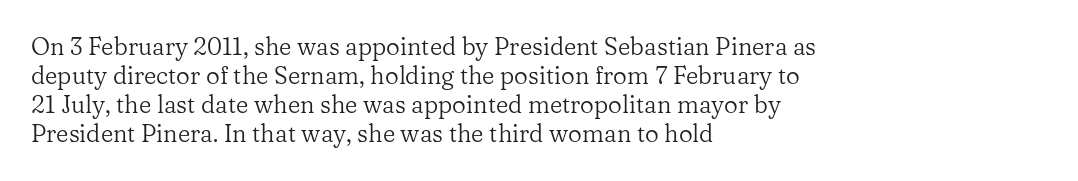
{"italic": "no", "bold": "no", "underline": "no", "align": "left", "line_spacing_ratio": 1.21, "letter_spacing": "normal", "letter_spacing_em": 0.0, "glyph_px": 24}
